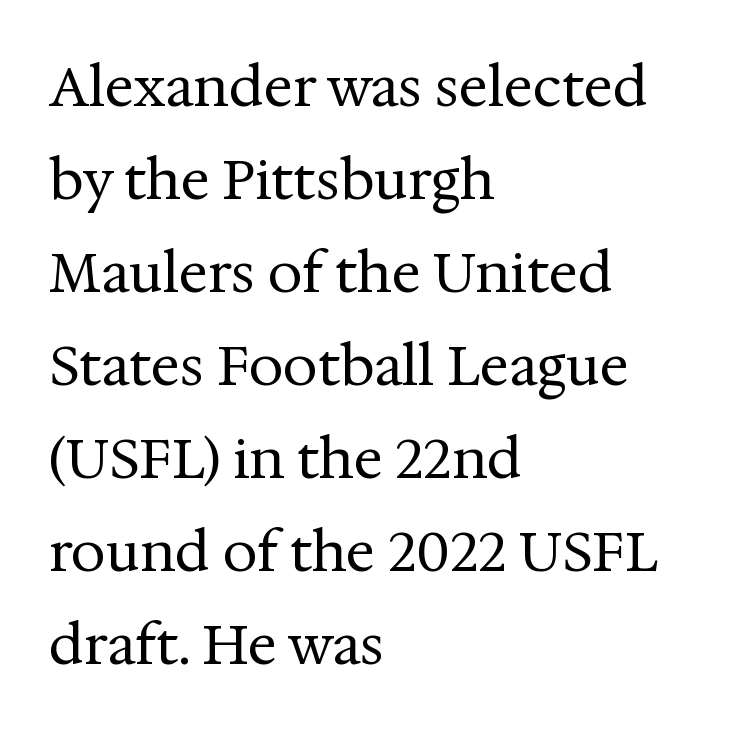
{"serif": "yes", "italic": "no", "bold": "no", "weight": "regular", "width": "normal", "stroke_contrast": "medium", "x_height": "medium", "monospaced": "no", "underline": "no", "align": "left", "line_spacing": "normal", "line_spacing_ratio": 1.69, "letter_spacing": "normal", "letter_spacing_em": 0.0, "glyph_px": 55}
